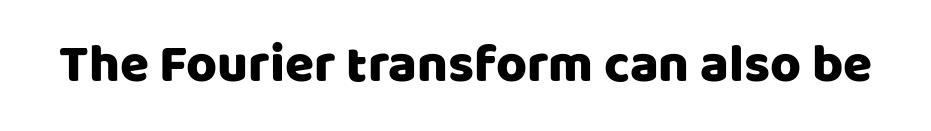
{"serif": "no", "italic": "no", "width": "normal", "stroke_contrast": "low", "x_height": "large", "monospaced": "no", "underline": "no", "letter_spacing": "normal", "letter_spacing_em": 0.0, "glyph_px": 53}
